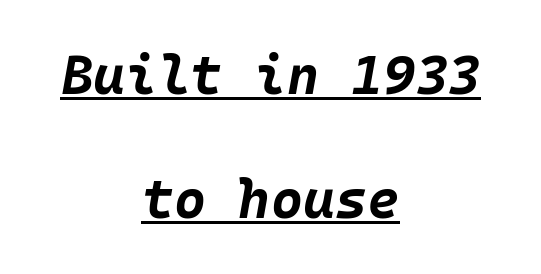
The image shows 55 px bold type, italic (leaning right); set centered, loose line spacing (2.26x), normal letter spacing, underlined; low stroke contrast and a large x-height.
